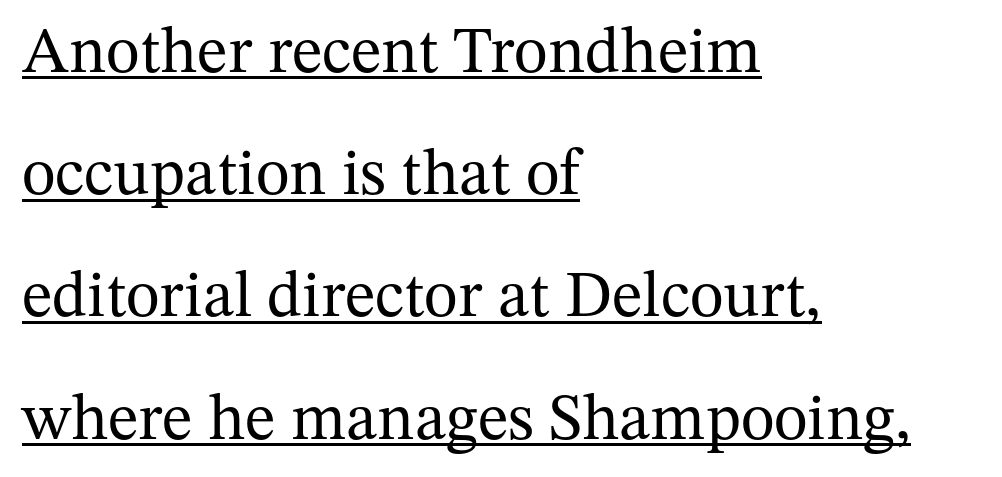
Characters remain perfectly vertical along every line. Is this a fixed-width face? No — the glyphs have proportional, varying widths. Visually the block forms a straight wall on the left and a jagged coastline on the right. Standard letterfit; no display-style spreading of the glyphs. The weight tops out at a normal text grade.
